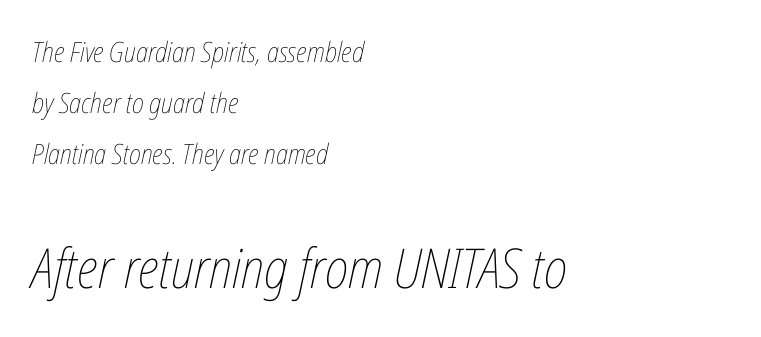
Q: Is the text bold? A: No.
Q: Is the text italic (slanted)? A: Yes, it leans right by about 12 degrees.
Q: Is the text underlined? A: No.
Q: How is the paragraph aligned? A: Left-aligned.
Q: Is the spacing between letters normal or unusually wide? A: Normal.
Q: Which block of text is set in a larger size, the first (top) or the second (bottom)? A: The second (bottom) one.
Q: Width (condensed, normal, or wide)? A: Condensed.
Q: Stroke contrast? A: Low.
Q: x-height? A: Medium.
Q: Monospaced? A: No.
